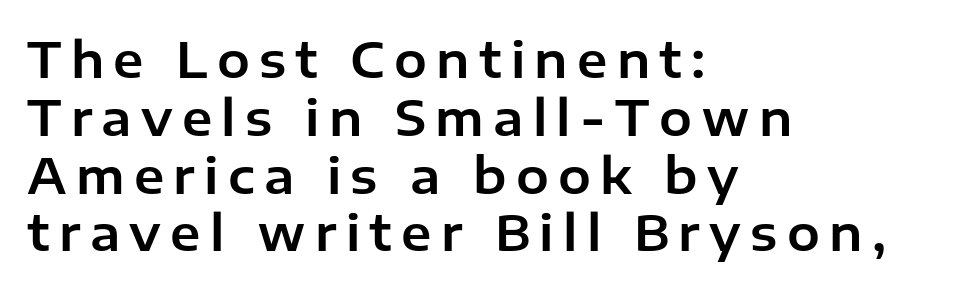
{"serif": "no", "italic": "no", "width": "normal", "stroke_contrast": "low", "x_height": "medium", "monospaced": "no", "underline": "no", "align": "left", "line_spacing_ratio": 1.18, "glyph_px": 49}
